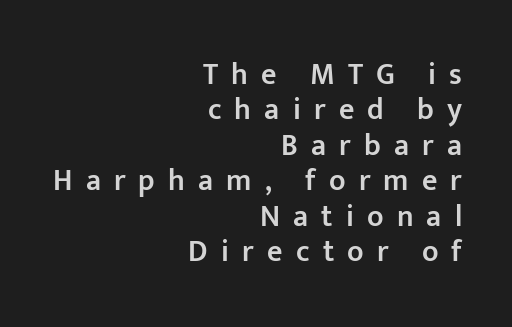
The lettering stays uniformly vertical, giving the passage a roman look. These lines are set flush right with a ragged left edge. Students, note that the glyphs here are deliberately spaced far apart. Words float on clear page, feet unadorned.
